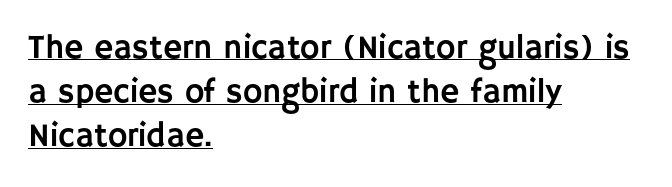
You could call the tracking neutral — neither tight nor loose. Layout note: lines flush left. Proportional: the letters do not fall into vertical columns. Glance below the letters and you will spot a drawn line. Ascenders rise straight up at ninety degrees.
